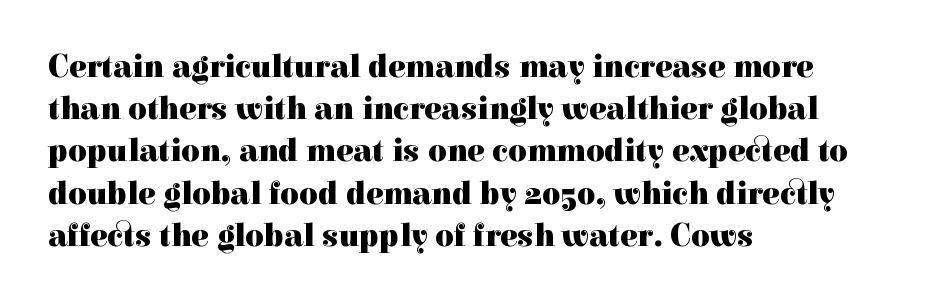
Q: Is the text bold? A: Yes.
Q: Is the text italic (slanted)? A: No, it is upright.
Q: Is the typeface a serif or a sans-serif typeface? A: Serif.
Q: Is the text underlined? A: No.
Q: How is the paragraph aligned? A: Left-aligned.
Q: Is the spacing between letters normal or unusually wide? A: Normal.
Q: Is the spacing between lines tight, normal or loose? A: Normal.
Q: Width (condensed, normal, or wide)? A: Normal.
Q: x-height? A: Medium.
Q: Monospaced? A: No.
